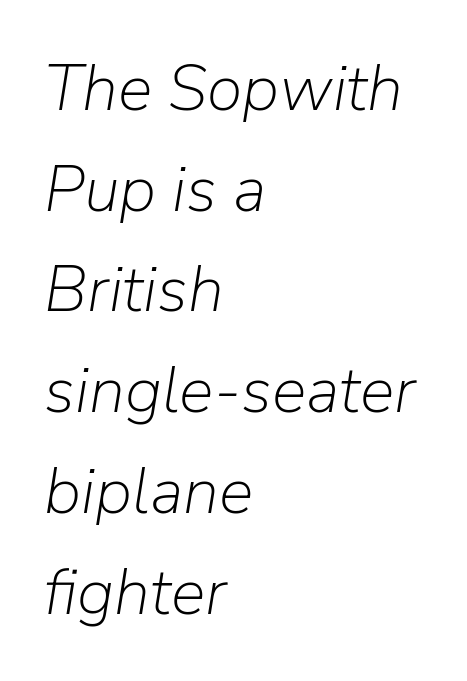
The image shows 65 px light type, italic (leaning right); set left-aligned, normal line spacing (1.55x), normal letter spacing, not underlined; low stroke contrast and a medium x-height.
